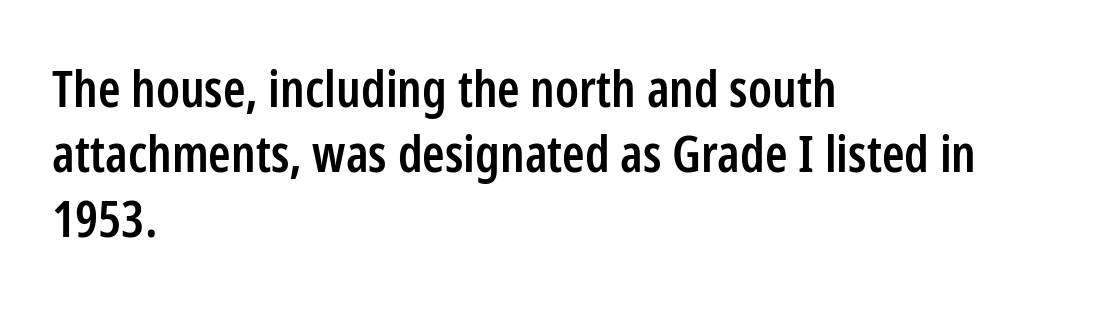
Q: Is the text bold? A: Semi-bold.
Q: Is the text italic (slanted)? A: No, it is upright.
Q: Is the typeface a serif or a sans-serif typeface? A: Sans-serif.
Q: Is the text underlined? A: No.
Q: How is the paragraph aligned? A: Left-aligned.
Q: Is the spacing between letters normal or unusually wide? A: Normal.
Q: Is the spacing between lines tight, normal or loose? A: Normal.
Q: Width (condensed, normal, or wide)? A: Condensed.
Q: Stroke contrast? A: Low.
Q: x-height? A: Medium.
Q: Monospaced? A: No.
